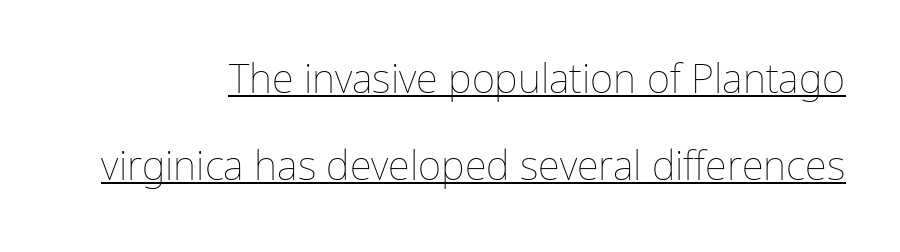
{"italic": "no", "bold": "no", "weight": "thin", "width": "normal", "stroke_contrast": "low", "x_height": "medium", "monospaced": "no", "underline": "yes", "align": "right", "line_spacing": "loose", "line_spacing_ratio": 2.18, "letter_spacing": "normal", "letter_spacing_em": 0.0, "glyph_px": 40}
